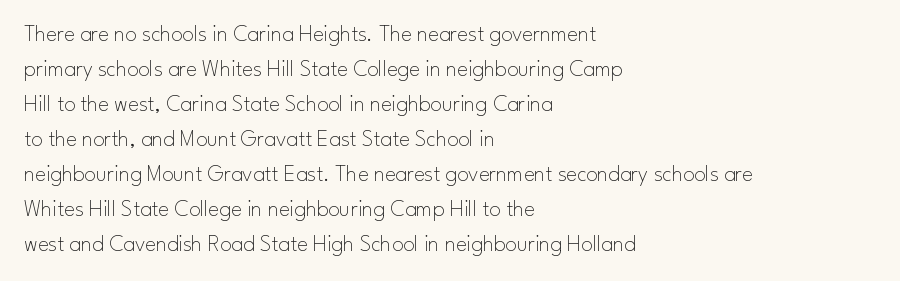
The image shows 23 px text type, upright; set left-aligned, normal line spacing (1.52x), normal letter spacing, not underlined.
